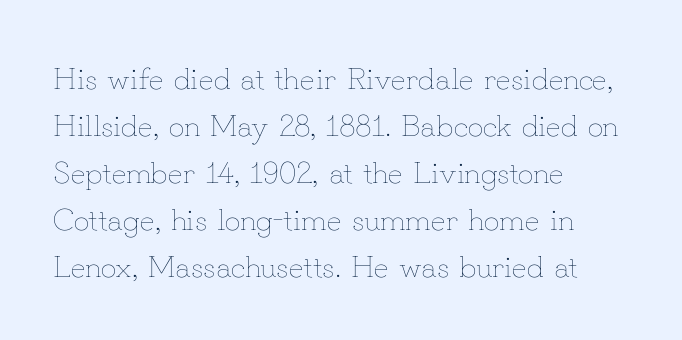
{"italic": "no", "bold": "no", "weight": "thin", "width": "normal", "stroke_contrast": "low", "x_height": "small", "monospaced": "no", "underline": "no", "align": "left", "line_spacing": "normal", "line_spacing_ratio": 1.52, "letter_spacing": "normal", "letter_spacing_em": 0.0, "glyph_px": 31}
